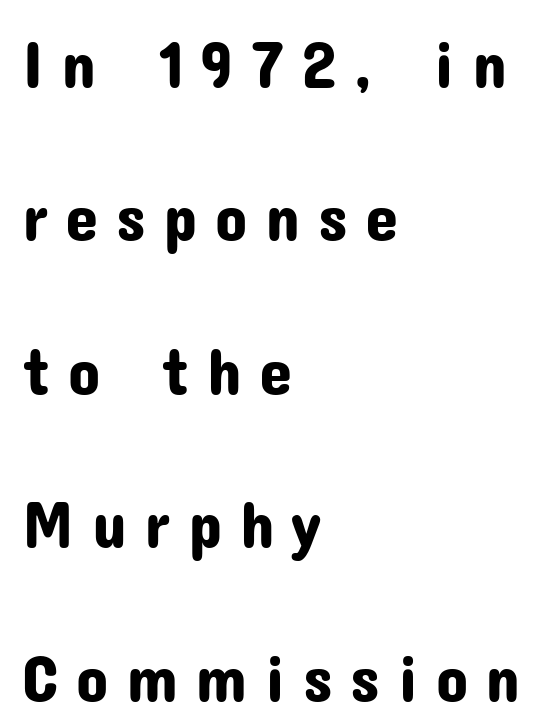
{"serif": "no", "italic": "no", "width": "normal", "stroke_contrast": "low", "x_height": "medium", "monospaced": "no", "underline": "no", "align": "left", "line_spacing": "loose", "line_spacing_ratio": 2.29, "letter_spacing": "wide", "letter_spacing_em": 0.26, "glyph_px": 67}
